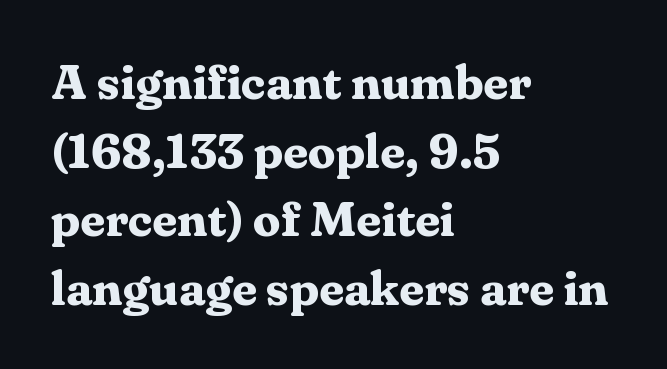
{"serif": "yes", "italic": "no", "bold": "yes", "weight": "bold", "width": "normal", "stroke_contrast": "medium", "x_height": "medium", "monospaced": "no", "underline": "no", "align": "left", "line_spacing": "normal", "line_spacing_ratio": 1.4, "letter_spacing": "normal", "letter_spacing_em": 0.0, "glyph_px": 49}
